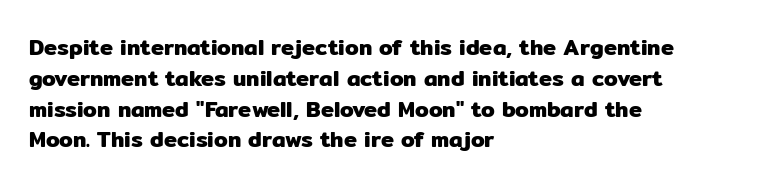
Q: Is the text italic (slanted)? A: No, it is upright.
Q: Is the text underlined? A: No.
Q: How is the paragraph aligned? A: Left-aligned.
Q: Is the spacing between letters normal or unusually wide? A: Normal.
Q: Is the spacing between lines tight, normal or loose? A: Normal.
